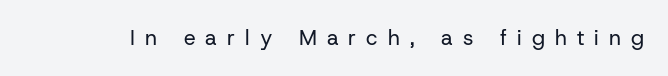
The image shows 21 px text type, upright; set unusually wide letter spacing (+0.48 em), not underlined.
